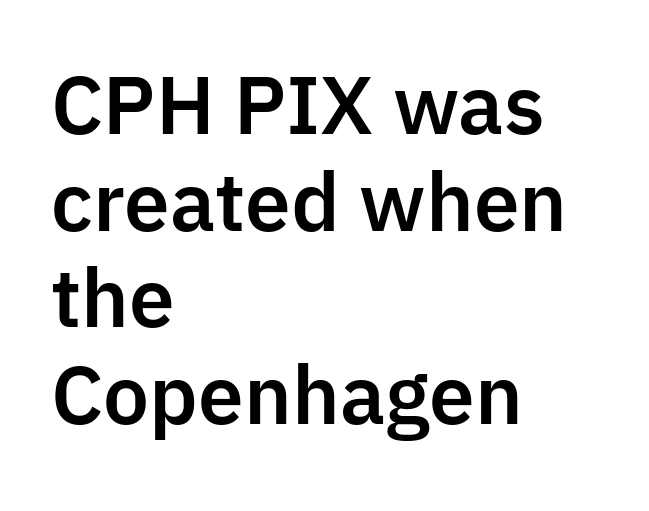
Q: Is the text italic (slanted)? A: No, it is upright.
Q: Is the typeface a serif or a sans-serif typeface? A: Sans-serif.
Q: Is the text underlined? A: No.
Q: How is the paragraph aligned? A: Left-aligned.
Q: Is the spacing between letters normal or unusually wide? A: Normal.
Q: Width (condensed, normal, or wide)? A: Normal.
Q: Stroke contrast? A: Low.
Q: x-height? A: Medium.
Q: Monospaced? A: No.
